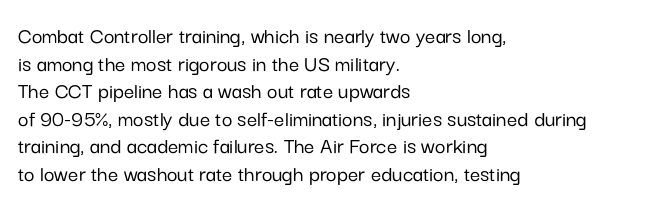
Q: Is the text italic (slanted)? A: No, it is upright.
Q: Is the text underlined? A: No.
Q: How is the paragraph aligned? A: Left-aligned.
Q: Is the spacing between letters normal or unusually wide? A: Normal.
